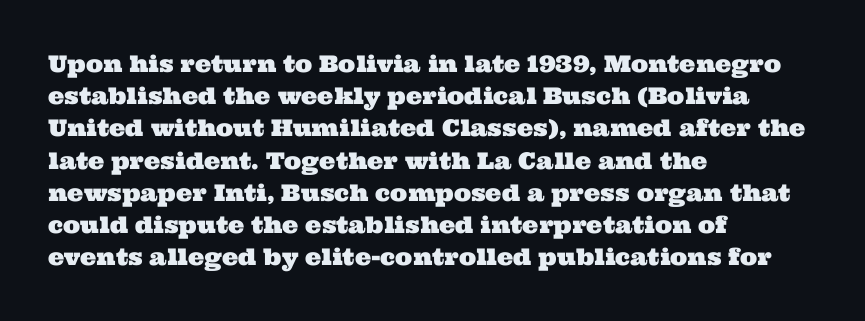
The image shows 23 px text type; set left-aligned, normal line spacing (1.4x), normal letter spacing, not underlined.
